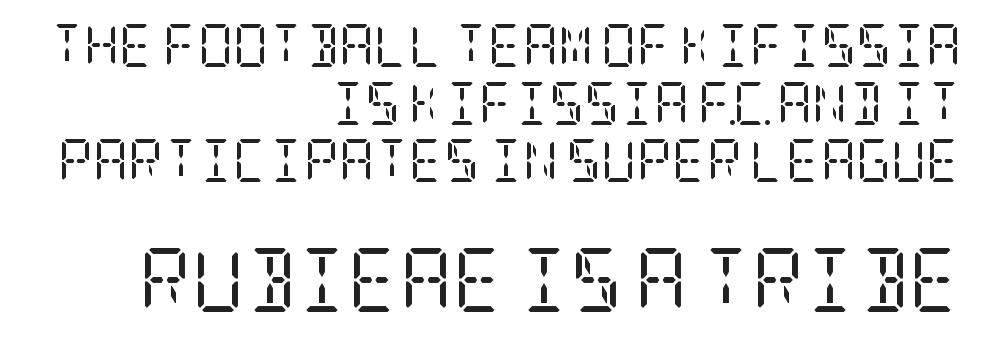
Q: Is the text bold? A: No.
Q: Is the text italic (slanted)? A: No, it is upright.
Q: Is the typeface a serif or a sans-serif typeface? A: Serif.
Q: Is the text underlined? A: No.
Q: How is the paragraph aligned? A: Right-aligned.
Q: Is the spacing between letters normal or unusually wide? A: Normal.
Q: Is the spacing between lines tight, normal or loose? A: Normal.
Q: Which block of text is set in a larger size, the first (top) or the second (bottom)? A: The second (bottom) one.
Q: Width (condensed, normal, or wide)? A: Condensed.
Q: Stroke contrast? A: Low.
Q: x-height? A: Large.
